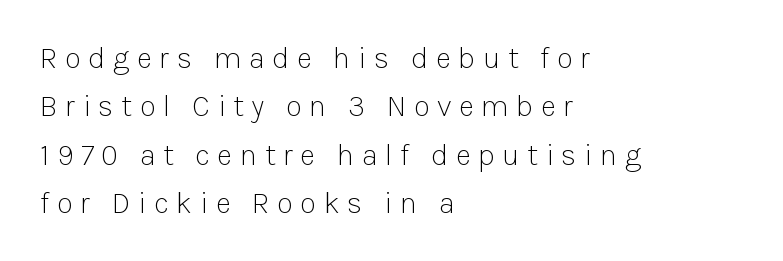
Q: Is the text bold? A: No.
Q: Is the text italic (slanted)? A: No, it is upright.
Q: Is the typeface a serif or a sans-serif typeface? A: Sans-serif.
Q: Is the text underlined? A: No.
Q: How is the paragraph aligned? A: Left-aligned.
Q: Is the spacing between letters normal or unusually wide? A: Unusually wide.
Q: Is the spacing between lines tight, normal or loose? A: Normal.
Q: Width (condensed, normal, or wide)? A: Normal.
Q: Stroke contrast? A: Low.
Q: x-height? A: Medium.
Q: Monospaced? A: No.
